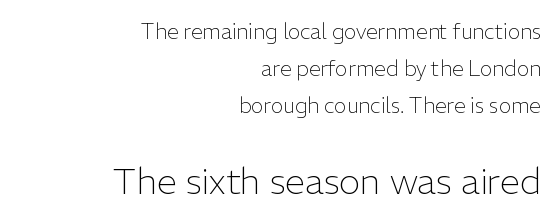
On a weight scale, this lands at 450 or below. Proportional: the letters do not fall into vertical columns. The lettering stays uniformly vertical, giving the passage a roman look. Size hierarchy here favors the trailing block over the leading one. Characters follow at the spacing the type designer built in.
